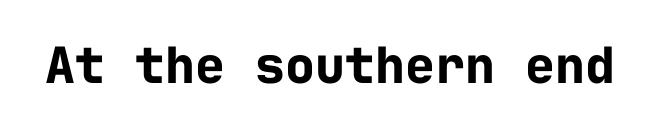
This sample has the even, mechanical cadence of fixed-width lettering. No italicization has been applied; the sample stays upright. Caption: standard tracking, unaltered. A full-strength bold gives these letters their thick strokes.
